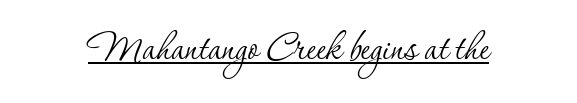
The image shows 48 px thin serif type; set normal letter spacing, underlined; low stroke contrast and a small x-height.
